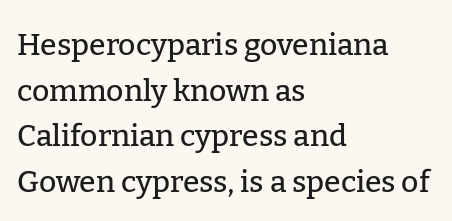
Observe the ordinary spacing: letters are neighbours, not strangers. The setting favours the left margin, as ordinary paragraphs usually do. Regarding leading, the lines here are spaced in the standard way. Note the varied advance widths — an 'i' is clearly narrower than an 'm'.
